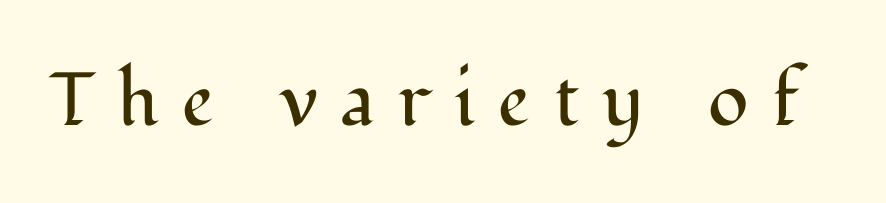
Q: Is the text bold? A: No.
Q: Is the text italic (slanted)? A: No, it is upright.
Q: Is the typeface a serif or a sans-serif typeface? A: Serif.
Q: Is the text underlined? A: No.
Q: Is the spacing between letters normal or unusually wide? A: Unusually wide.
Q: Width (condensed, normal, or wide)? A: Normal.
Q: Stroke contrast? A: Medium.
Q: x-height? A: Medium.
Q: Monospaced? A: No.
